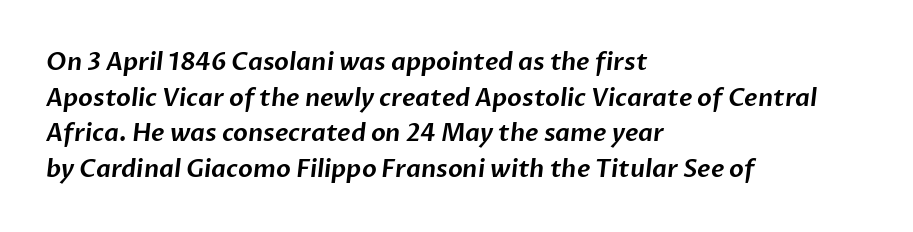
The setting favours the left margin, as ordinary paragraphs usually do. The baseline area is clear. The lines sit at an ordinary, default distance from one another. Students, note that the glyphs here touch the page at normal intervals.
